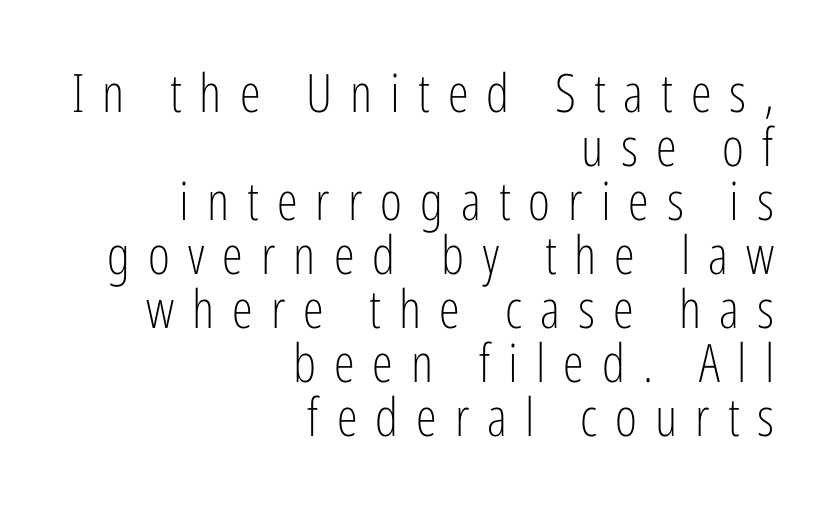
The image shows 53 px light, condensed sans-serif type, upright; set right-aligned, tight line spacing (1.02x), unusually wide letter spacing (+0.34 em), not underlined; low stroke contrast and a medium x-height.
